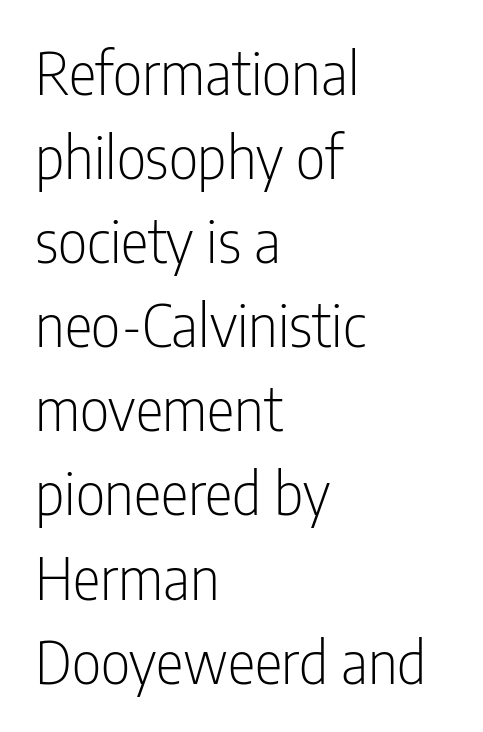
Note the varied advance widths — an 'i' is clearly narrower than an 'm'. Check the space under the baseline: it is left empty. The ragged edge is on the right, which tells us the setting is flush left. No italicization has been applied; the sample stays upright. Spacing between characters is what you'd get straight out of the box. Nope, no serifs anywhere on these letters.
